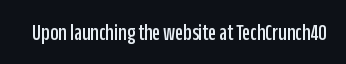
{"italic": "no", "underline": "no", "letter_spacing": "normal", "letter_spacing_em": 0.0, "glyph_px": 23}
